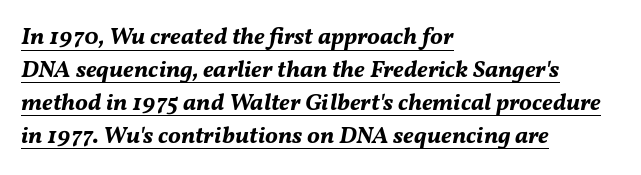
A continuous stroke trails under the words, as in a hyperlink. There's an unmistakable incline to the writing here. Compared with an ordinary text face, these strokes are far heavier — a full bold. The leading is moderate, giving the passage an even texture.
